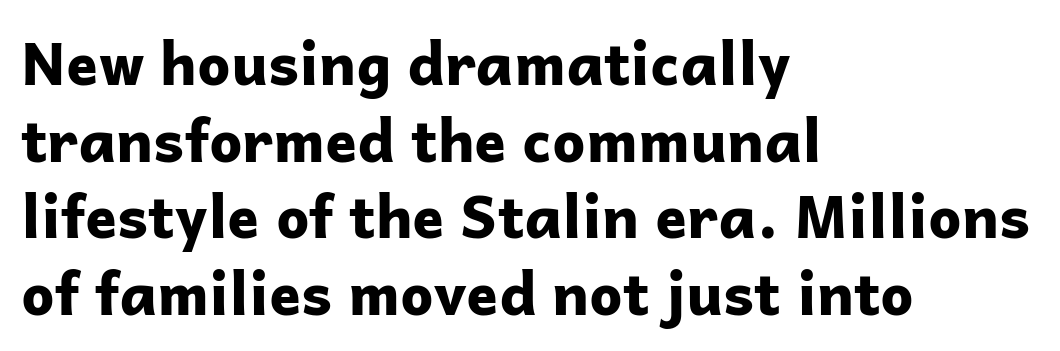
No italicization has been applied; the sample stays upright. Students, observe: this is what conventionally led text looks like. Horizontally, the lines are justified to the leading edge only. You can tell from the bare stems that sans-serif type was used. Think of a printed novel: that variable character pitch is what you see here. The zone under the glyphs is completely vacant.
